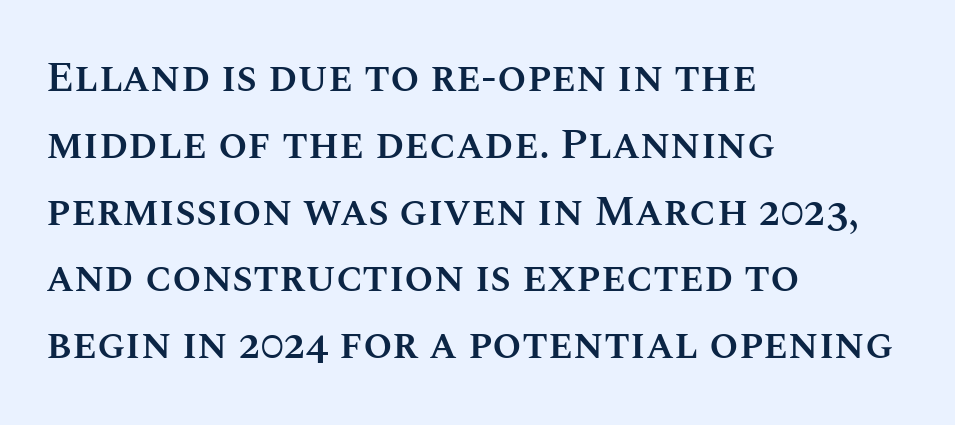
Q: Is the text bold? A: Semi-bold.
Q: Is the text italic (slanted)? A: No, it is upright.
Q: Is the text underlined? A: No.
Q: How is the paragraph aligned? A: Left-aligned.
Q: Is the spacing between letters normal or unusually wide? A: Normal.
Q: Is the spacing between lines tight, normal or loose? A: Normal.
Q: Width (condensed, normal, or wide)? A: Normal.
Q: Stroke contrast? A: Medium.
Q: x-height? A: Large.
Q: Monospaced? A: No.
